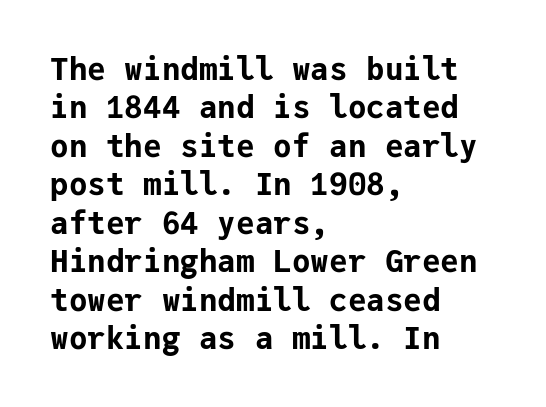
Q: Is the text bold? A: Yes.
Q: Is the text italic (slanted)? A: No, it is upright.
Q: Is the typeface a serif or a sans-serif typeface? A: Sans-serif.
Q: Is the text underlined? A: No.
Q: How is the paragraph aligned? A: Left-aligned.
Q: Is the spacing between letters normal or unusually wide? A: Normal.
Q: Width (condensed, normal, or wide)? A: Normal.
Q: Stroke contrast? A: Low.
Q: x-height? A: Medium.
Q: Monospaced? A: Yes.
